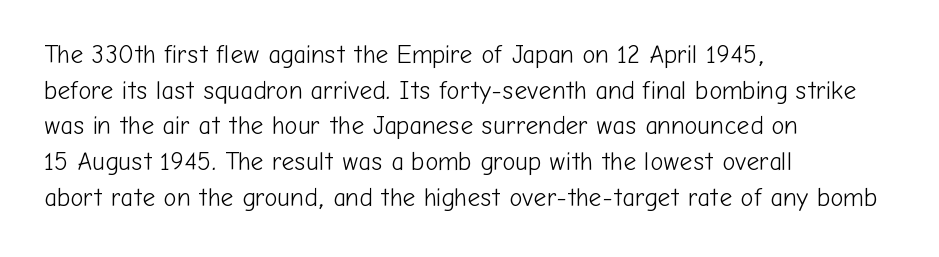
Q: Is the text bold? A: No.
Q: Is the text italic (slanted)? A: No, it is upright.
Q: Is the text underlined? A: No.
Q: How is the paragraph aligned? A: Left-aligned.
Q: Is the spacing between letters normal or unusually wide? A: Normal.
Q: Is the spacing between lines tight, normal or loose? A: Normal.
